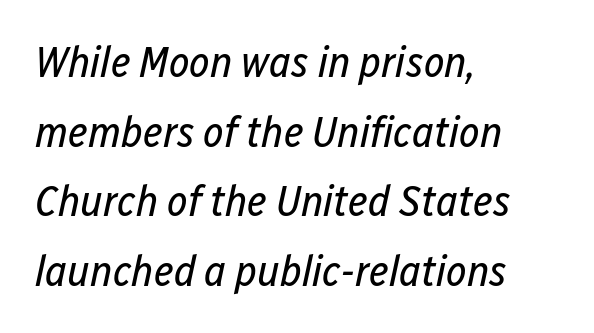
{"italic": "yes", "lean": "right", "slant_degrees": 12, "bold": "no", "weight": "regular", "width": "condensed", "stroke_contrast": "low", "x_height": "medium", "monospaced": "no", "underline": "no", "align": "left", "line_spacing": "normal", "line_spacing_ratio": 1.58, "letter_spacing": "normal", "letter_spacing_em": 0.0, "glyph_px": 44}
